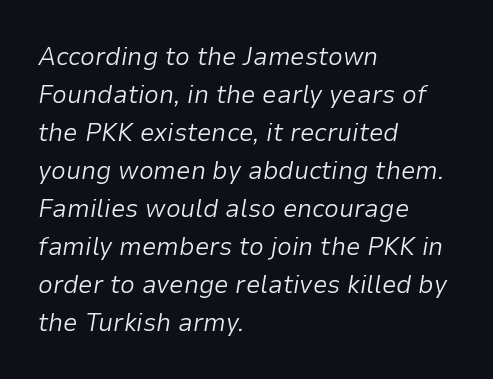
{"italic": "yes", "lean": "right", "slant_degrees": 9, "bold": "no", "underline": "no", "align": "left", "line_spacing": "normal", "line_spacing_ratio": 1.46, "letter_spacing": "normal", "letter_spacing_em": 0.0, "glyph_px": 26}
